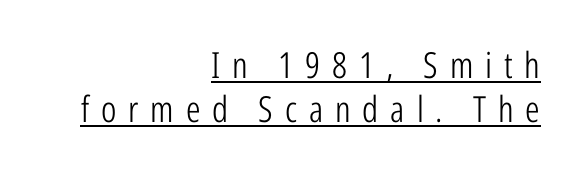
{"serif": "no", "italic": "no", "bold": "no", "weight": "light", "width": "condensed", "stroke_contrast": "low", "x_height": "medium", "monospaced": "no", "underline": "yes", "align": "right", "line_spacing_ratio": 1.23, "letter_spacing": "wide", "letter_spacing_em": 0.33, "glyph_px": 36}
